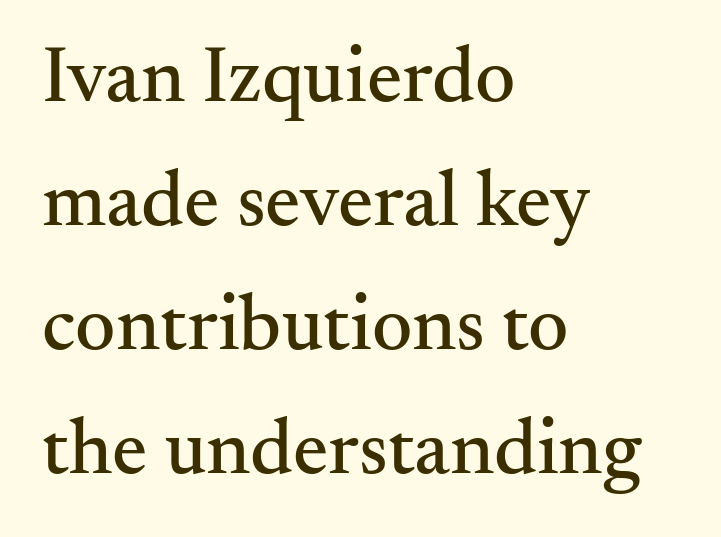
Q: Is the text italic (slanted)? A: No, it is upright.
Q: Is the typeface a serif or a sans-serif typeface? A: Serif.
Q: Is the text underlined? A: No.
Q: How is the paragraph aligned? A: Left-aligned.
Q: Is the spacing between letters normal or unusually wide? A: Normal.
Q: Is the spacing between lines tight, normal or loose? A: Normal.
Q: Width (condensed, normal, or wide)? A: Normal.
Q: Stroke contrast? A: Medium.
Q: x-height? A: Small.
Q: Monospaced? A: No.
